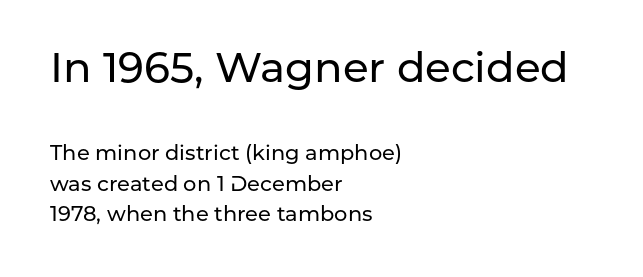
Q: Is the text italic (slanted)? A: No, it is upright.
Q: Is the typeface a serif or a sans-serif typeface? A: Sans-serif.
Q: Is the text underlined? A: No.
Q: How is the paragraph aligned? A: Left-aligned.
Q: Is the spacing between letters normal or unusually wide? A: Normal.
Q: Is the spacing between lines tight, normal or loose? A: Normal.
Q: Which block of text is set in a larger size, the first (top) or the second (bottom)? A: The first (top) one.
Q: Width (condensed, normal, or wide)? A: Normal.
Q: Stroke contrast? A: Low.
Q: x-height? A: Medium.
Q: Monospaced? A: No.
